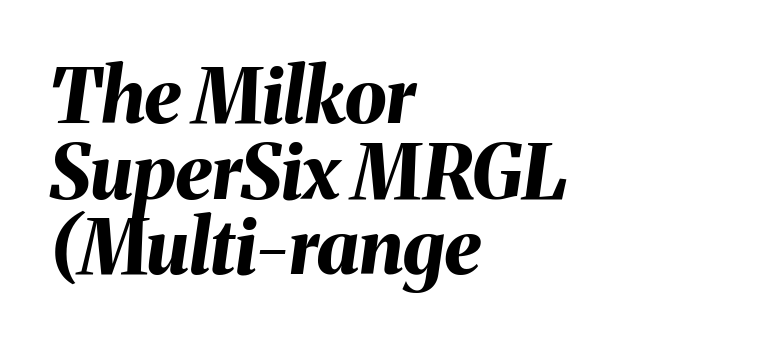
Q: Is the text bold? A: Yes.
Q: Is the text italic (slanted)? A: Yes, it leans right by about 8 degrees.
Q: Is the text underlined? A: No.
Q: How is the paragraph aligned? A: Left-aligned.
Q: Is the spacing between letters normal or unusually wide? A: Normal.
Q: Is the spacing between lines tight, normal or loose? A: Tight.
Q: Width (condensed, normal, or wide)? A: Normal.
Q: Stroke contrast? A: Medium.
Q: x-height? A: Medium.
Q: Monospaced? A: No.
